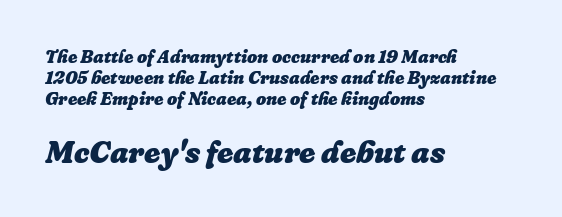
The rag falls on the right side of this text block. A dark, heavy texture on the line: the type is bold. This layout puts the modest block above and the oversized block below. The typography opts for an oblique posture over an upright one. Standard letterfit; no display-style spreading of the glyphs.
